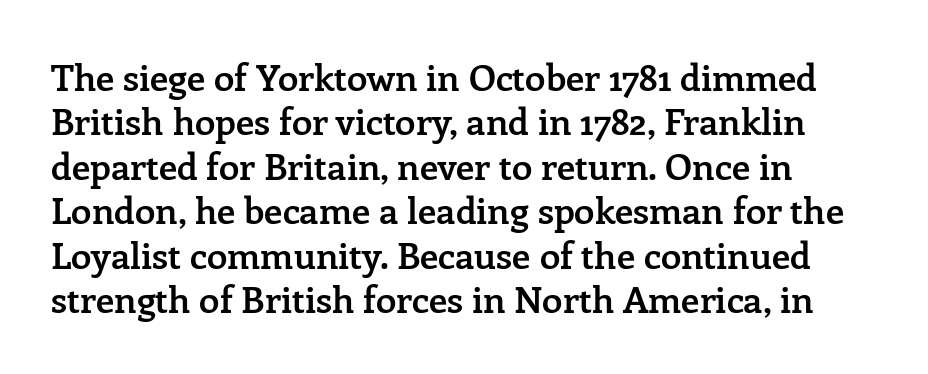
{"serif": "yes", "italic": "no", "bold": "semi", "weight": "semibold", "width": "normal", "stroke_contrast": "low", "x_height": "medium", "monospaced": "no", "underline": "no", "align": "left", "line_spacing_ratio": 1.2, "letter_spacing": "normal", "letter_spacing_em": 0.0, "glyph_px": 37}
